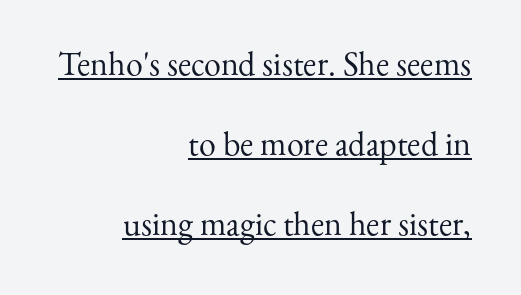
{"serif": "yes", "italic": "no", "bold": "no", "weight": "regular", "width": "normal", "stroke_contrast": "medium", "x_height": "small", "monospaced": "no", "underline": "yes", "align": "right", "line_spacing": "loose", "line_spacing_ratio": 2.35, "letter_spacing": "normal", "letter_spacing_em": 0.0, "glyph_px": 34}
